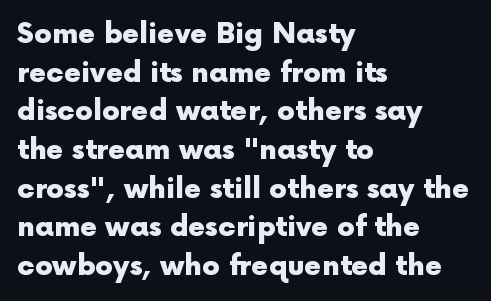
Do the characters align in a grid? No, the font is proportional. Each row of text sits above clean, open space. Compared with an ordinary text face, these strokes are far heavier — a full bold. These lines are composed in type without serifs. Where is the straight margin? On the left. This sample uses an upright cut, with every glyph sitting square on the baseline.
